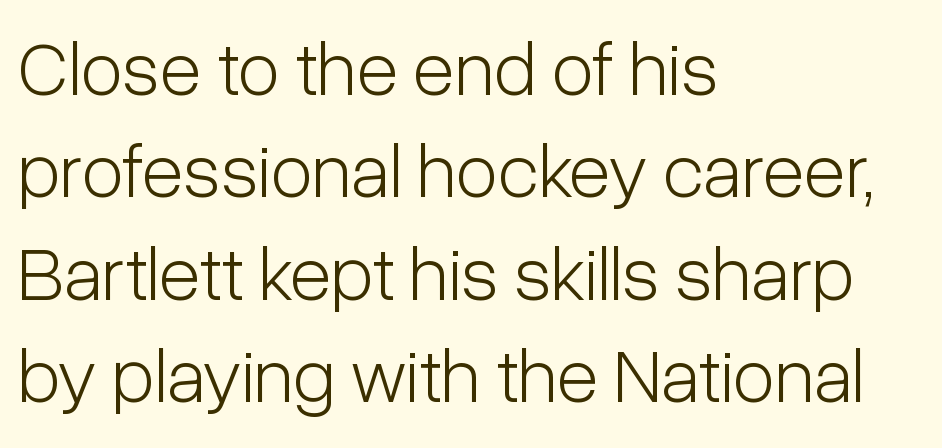
Q: Is the text bold? A: No.
Q: Is the text italic (slanted)? A: No, it is upright.
Q: Is the typeface a serif or a sans-serif typeface? A: Sans-serif.
Q: Is the text underlined? A: No.
Q: How is the paragraph aligned? A: Left-aligned.
Q: Is the spacing between letters normal or unusually wide? A: Normal.
Q: Is the spacing between lines tight, normal or loose? A: Normal.
Q: Width (condensed, normal, or wide)? A: Condensed.
Q: Stroke contrast? A: Low.
Q: x-height? A: Medium.
Q: Monospaced? A: No.
